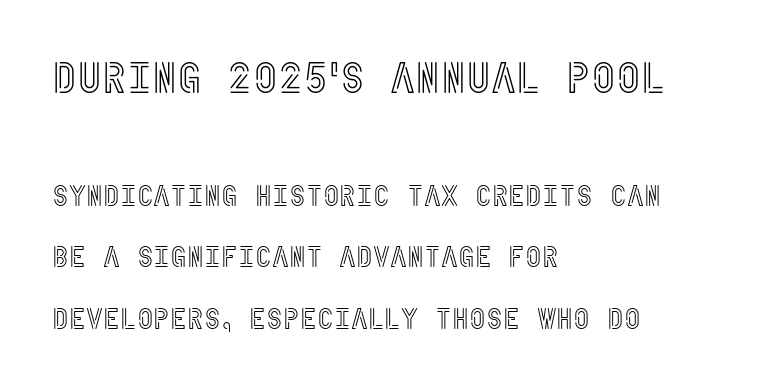
You could call the tracking neutral — neither tight nor loose. The setting favours the left margin, as ordinary paragraphs usually do. Posture: straight, roman, zero tilt. Typesetter's note — upper block bumped up in size, lower block left smaller.
